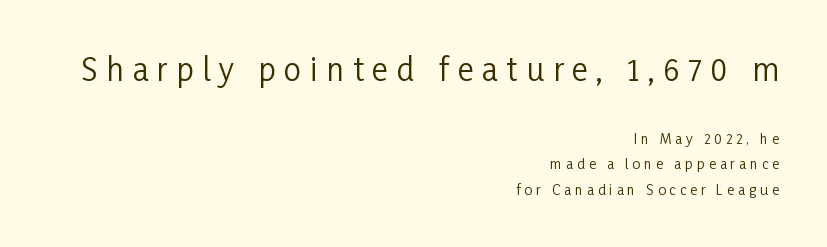
The image shows 31 px regular-weight, condensed sans-serif type, upright; set right-aligned, line spacing 1.81x, unusually wide letter spacing (+0.28 em), not underlined; the first (top) block is 2.21x larger; low stroke contrast and a medium x-height.
